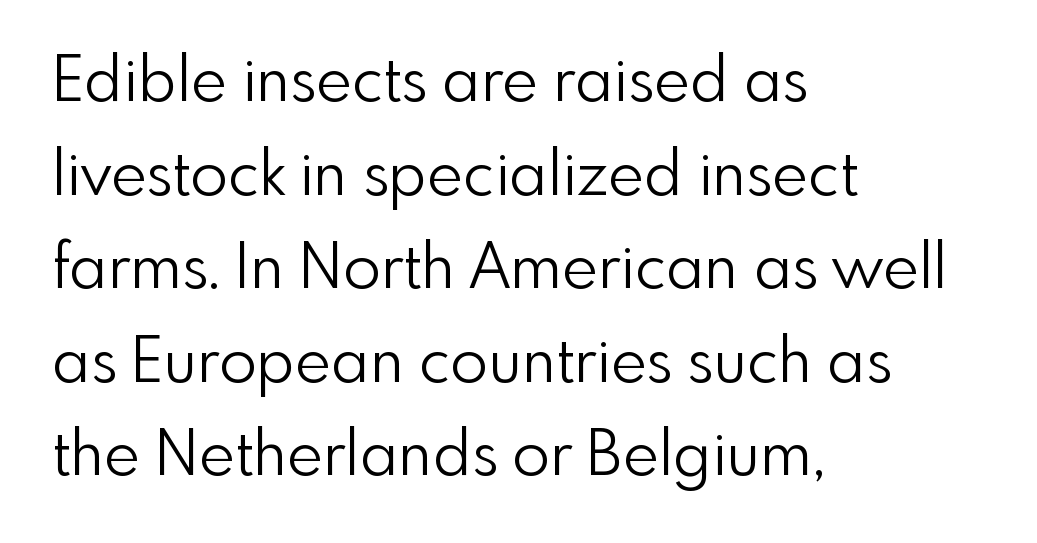
{"serif": "no", "italic": "no", "bold": "no", "weight": "light", "width": "normal", "x_height": "small", "monospaced": "no", "underline": "no", "align": "left", "line_spacing": "normal", "line_spacing_ratio": 1.51, "letter_spacing": "normal", "letter_spacing_em": 0.0, "glyph_px": 62}
